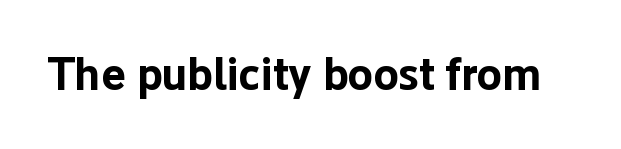
The type family on display is of the sans-serif kind. The area under the type is left untouched. Set as a true bold cut, around the 700 mark. Letter spacing: default. Each letter keeps its own natural width here, so spacing adapts to shape. A typesetter would mark this as roman, not italic.
